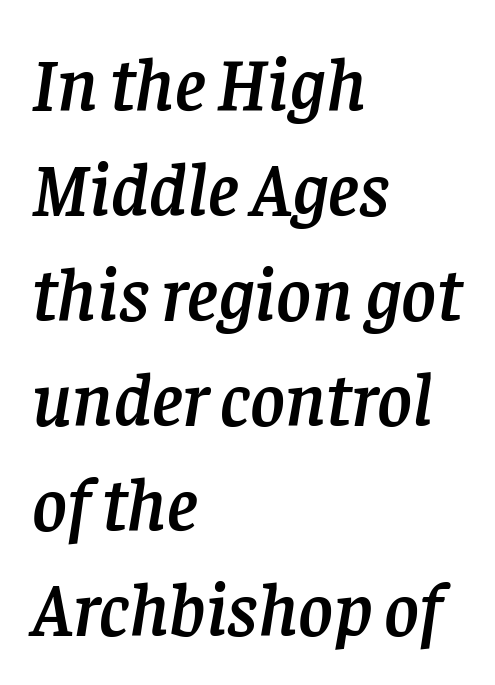
{"serif": "yes", "italic": "yes", "lean": "right", "slant_degrees": 8, "width": "normal", "stroke_contrast": "low", "x_height": "large", "monospaced": "no", "underline": "no", "align": "left", "line_spacing": "normal", "line_spacing_ratio": 1.4, "letter_spacing": "normal", "letter_spacing_em": 0.0, "glyph_px": 75}
